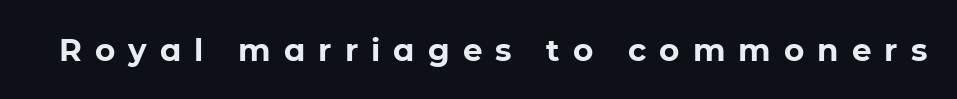
Here the glyphs are tracked loosely, breaking word shapes into spaced letters. Does the weight exceed regular? Yes, all the way to bold. Upright lettering throughout. You can tell from the bare stems that sans-serif type was used. This sample has the flowing, uneven cadence of proportional lettering.
